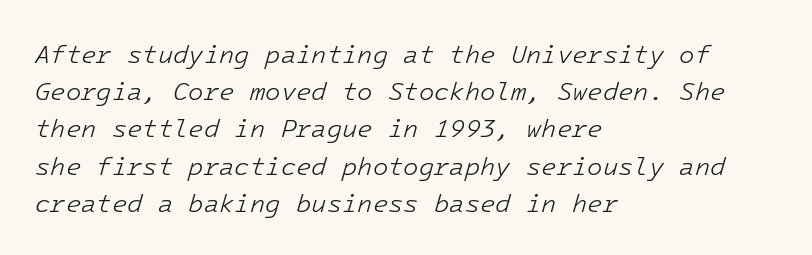
The image shows 25 px text type, italic (leaning right); set left-aligned, normal line spacing (1.49x), normal letter spacing, not underlined.
